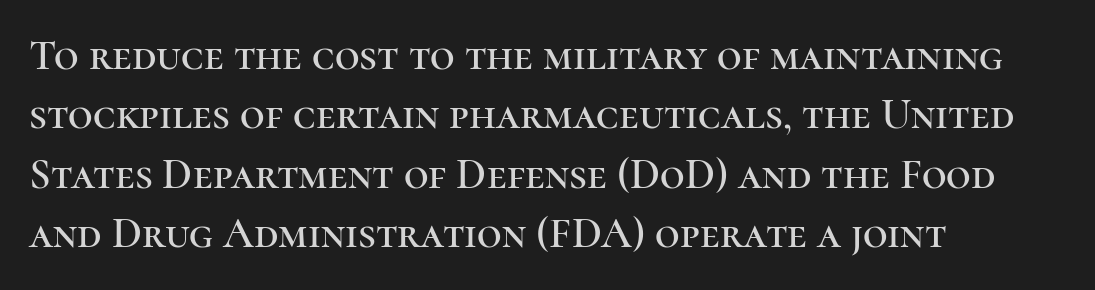
{"serif": "yes", "italic": "no", "width": "normal", "stroke_contrast": "high", "x_height": "medium", "monospaced": "no", "underline": "no", "align": "left", "line_spacing": "normal", "line_spacing_ratio": 1.38, "letter_spacing": "normal", "letter_spacing_em": 0.0, "glyph_px": 43}
